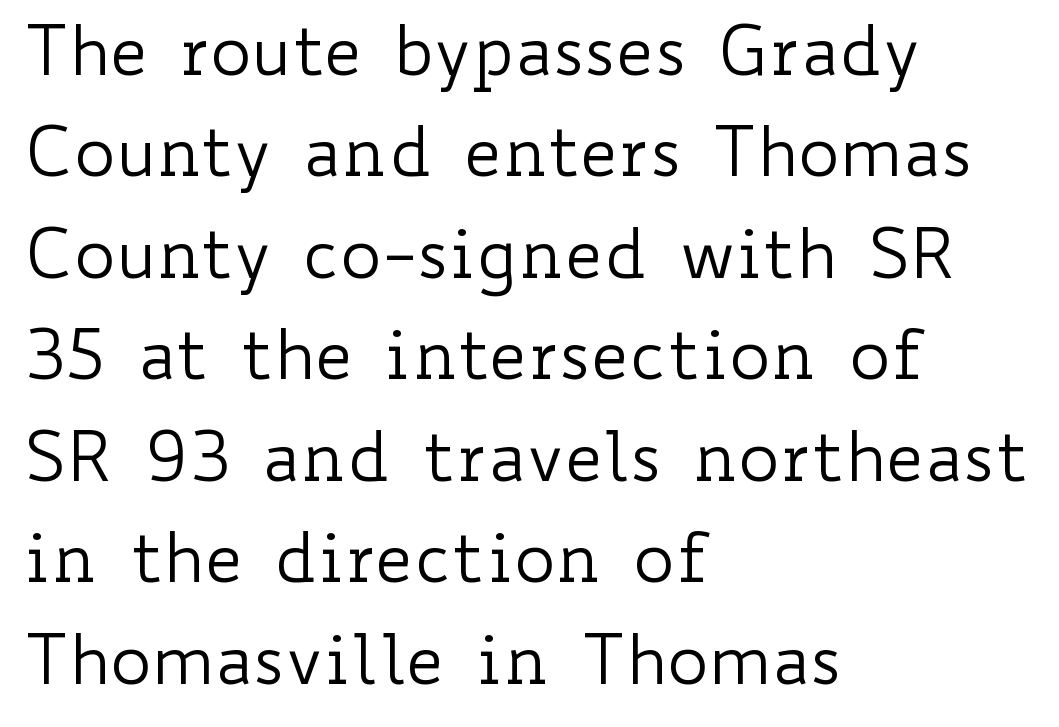
The image shows 69 px regular-weight, wide type, upright; set left-aligned, normal line spacing (1.47x), normal letter spacing, not underlined; low stroke contrast and a small x-height.
